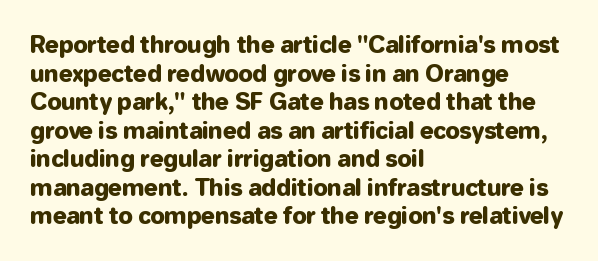
Each line starts at the same left margin while the right side varies. This sample uses plain, unmodified letter spacing. Only glyphs here, with clear space below each row. The letters stand upright; this is a roman face.
